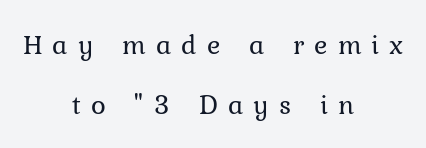
The image shows 28 px regular-weight type, upright; set centered, loose line spacing (2.15x), unusually wide letter spacing (+0.36 em), not underlined; low stroke contrast and a medium x-height.
